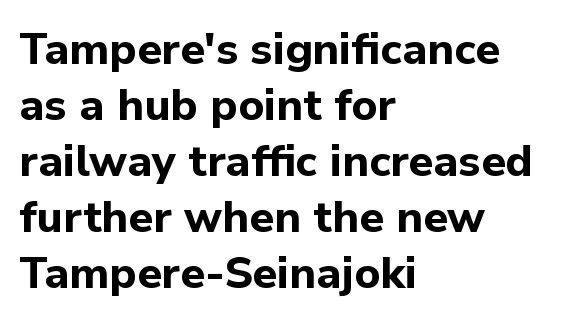
{"serif": "no", "italic": "no", "bold": "yes", "weight": "bold", "width": "normal", "stroke_contrast": "low", "x_height": "medium", "monospaced": "no", "underline": "no", "align": "left", "line_spacing": "normal", "line_spacing_ratio": 1.27, "letter_spacing": "normal", "letter_spacing_em": 0.0, "glyph_px": 44}
